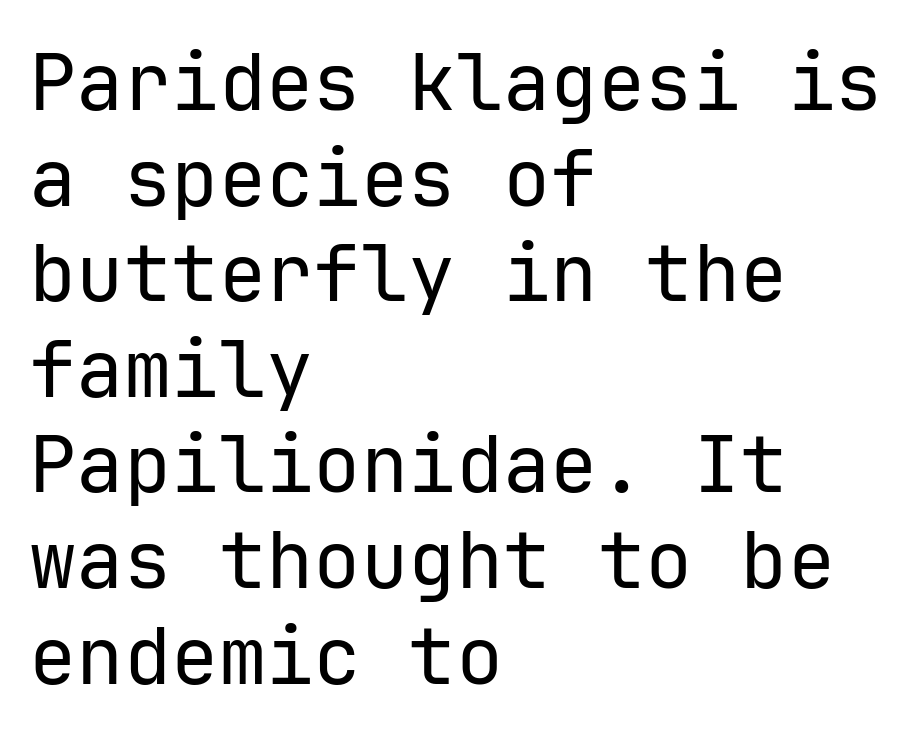
{"serif": "no", "italic": "no", "bold": "no", "weight": "regular", "width": "normal", "stroke_contrast": "low", "x_height": "medium", "monospaced": "yes", "underline": "no", "align": "left", "line_spacing_ratio": 1.21, "letter_spacing": "normal", "letter_spacing_em": 0.0, "glyph_px": 79}
